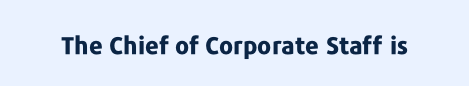
The image shows 24 px bold type, upright; set normal letter spacing, not underlined.
